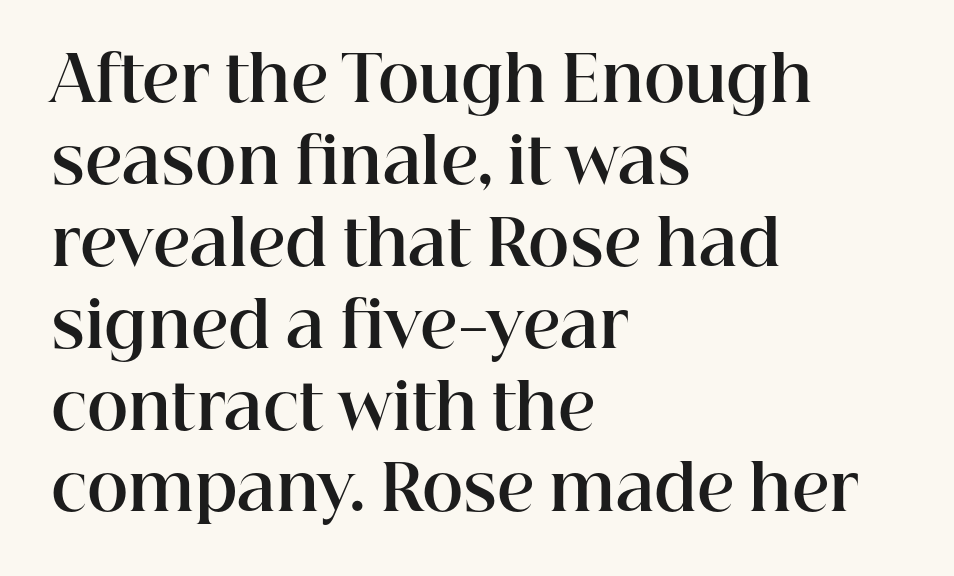
Q: Is the text bold? A: Yes.
Q: Is the text italic (slanted)? A: No, it is upright.
Q: Is the typeface a serif or a sans-serif typeface? A: Serif.
Q: Is the text underlined? A: No.
Q: How is the paragraph aligned? A: Left-aligned.
Q: Is the spacing between letters normal or unusually wide? A: Normal.
Q: Is the spacing between lines tight, normal or loose? A: Normal.
Q: Width (condensed, normal, or wide)? A: Normal.
Q: Stroke contrast? A: High.
Q: x-height? A: Medium.
Q: Monospaced? A: No.
